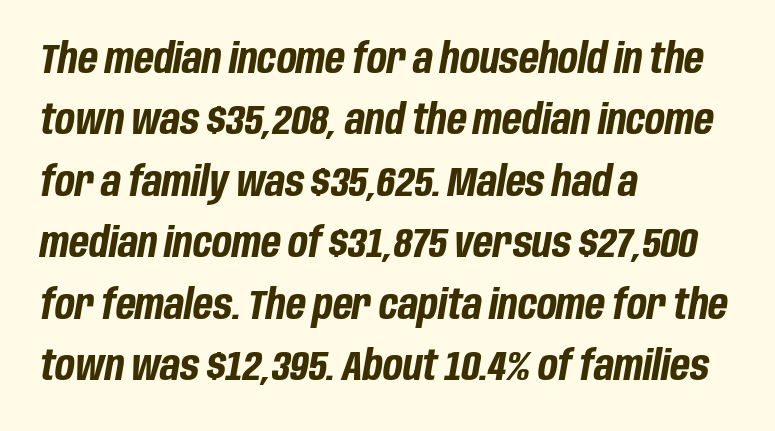
The image shows 41 px bold, condensed type, italic (leaning right); set left-aligned, normal line spacing (1.5x), normal letter spacing, not underlined; low stroke contrast and a large x-height.
